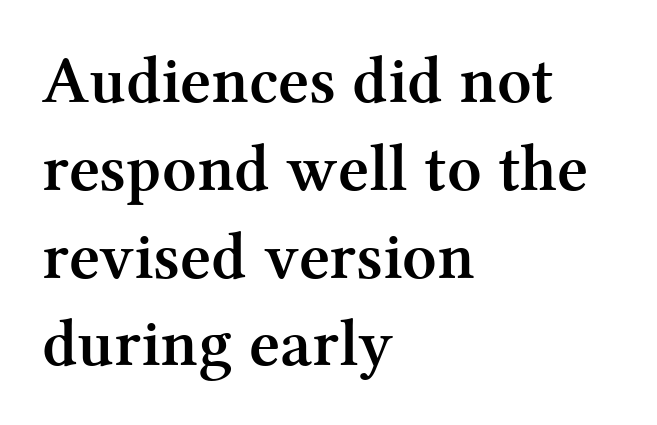
When letters stand straight like this, we call the style roman or upright. Students, note that the glyphs here touch the page at normal intervals. The passage shown is emphatically bold. This rendering uses left alignment, leaving the right contour irregular. Varying glyph widths throughout — classic text-font behaviour. Interline gaps are of average width in this sample.
